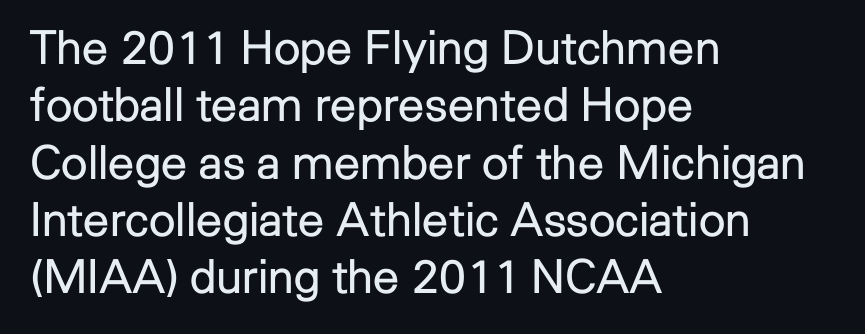
Q: Is the text bold? A: No.
Q: Is the text italic (slanted)? A: No, it is upright.
Q: Is the typeface a serif or a sans-serif typeface? A: Sans-serif.
Q: Is the text underlined? A: No.
Q: How is the paragraph aligned? A: Left-aligned.
Q: Is the spacing between letters normal or unusually wide? A: Normal.
Q: Width (condensed, normal, or wide)? A: Normal.
Q: Stroke contrast? A: Low.
Q: x-height? A: Medium.
Q: Monospaced? A: No.
